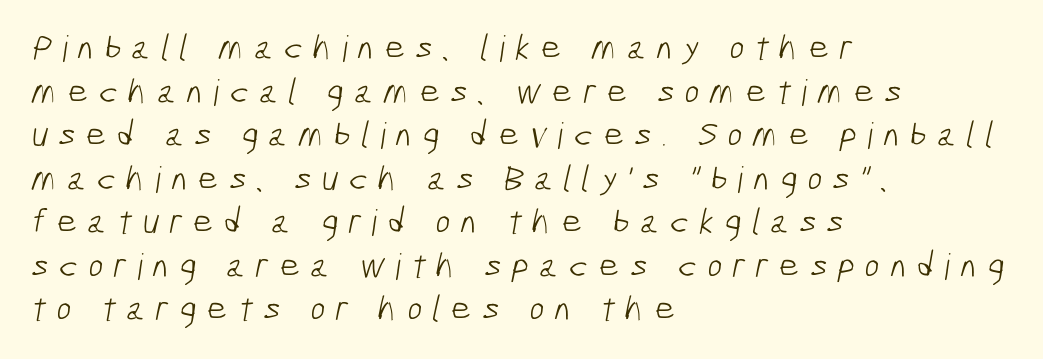
{"serif": "no", "bold": "no", "weight": "light", "width": "condensed", "stroke_contrast": "low", "x_height": "medium", "monospaced": "no", "underline": "no", "align": "left", "line_spacing_ratio": 1.21, "letter_spacing": "wide", "letter_spacing_em": 0.28, "glyph_px": 36}
